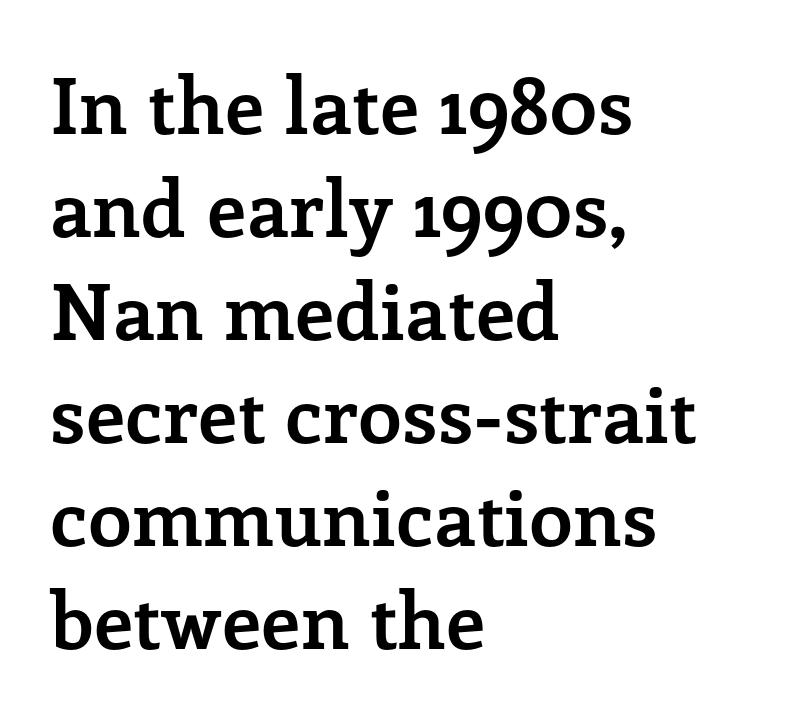
Q: Is the text bold? A: Yes.
Q: Is the text italic (slanted)? A: No, it is upright.
Q: Is the typeface a serif or a sans-serif typeface? A: Serif.
Q: Is the text underlined? A: No.
Q: How is the paragraph aligned? A: Left-aligned.
Q: Is the spacing between letters normal or unusually wide? A: Normal.
Q: Is the spacing between lines tight, normal or loose? A: Normal.
Q: Width (condensed, normal, or wide)? A: Normal.
Q: Stroke contrast? A: Low.
Q: x-height? A: Medium.
Q: Monospaced? A: No.
